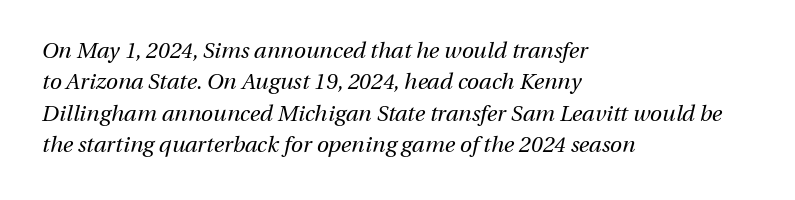
{"italic": "yes", "lean": "right", "slant_degrees": 13, "bold": "no", "underline": "no", "align": "left", "line_spacing": "normal", "line_spacing_ratio": 1.43, "letter_spacing": "normal", "letter_spacing_em": 0.0, "glyph_px": 22}
